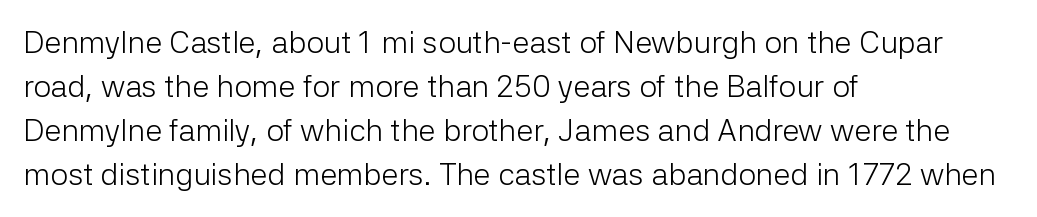
{"serif": "no", "italic": "no", "bold": "no", "weight": "light", "width": "normal", "stroke_contrast": "low", "x_height": "medium", "monospaced": "no", "underline": "no", "align": "left", "line_spacing": "normal", "line_spacing_ratio": 1.42, "letter_spacing": "normal", "letter_spacing_em": 0.0, "glyph_px": 31}
